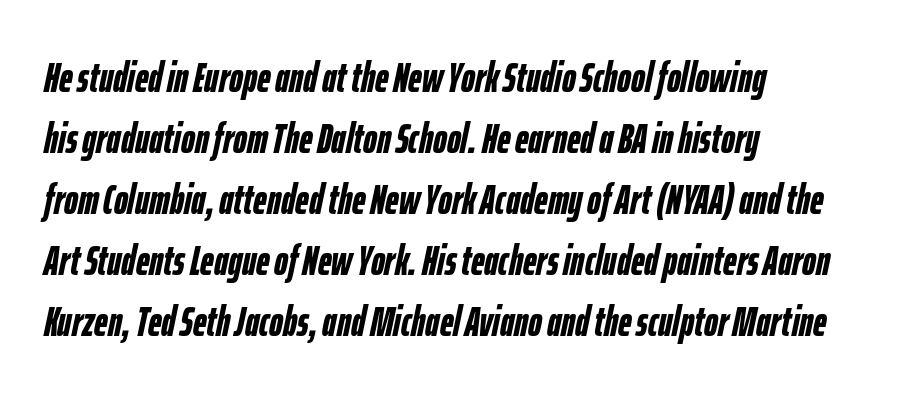
Q: Is the text bold? A: Yes.
Q: Is the text italic (slanted)? A: Yes, it leans right by about 12 degrees.
Q: Is the text underlined? A: No.
Q: How is the paragraph aligned? A: Left-aligned.
Q: Is the spacing between letters normal or unusually wide? A: Normal.
Q: Is the spacing between lines tight, normal or loose? A: Normal.
Q: Width (condensed, normal, or wide)? A: Condensed.
Q: Stroke contrast? A: Low.
Q: x-height? A: Medium.
Q: Monospaced? A: No.
